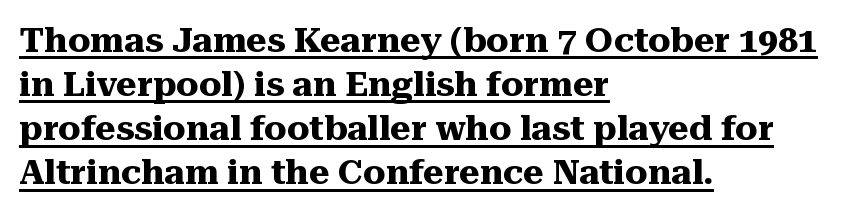
Q: Is the text bold? A: Yes.
Q: Is the text italic (slanted)? A: No, it is upright.
Q: Is the typeface a serif or a sans-serif typeface? A: Serif.
Q: Is the text underlined? A: Yes.
Q: How is the paragraph aligned? A: Left-aligned.
Q: Is the spacing between letters normal or unusually wide? A: Normal.
Q: Is the spacing between lines tight, normal or loose? A: Normal.
Q: Width (condensed, normal, or wide)? A: Normal.
Q: Stroke contrast? A: Medium.
Q: x-height? A: Medium.
Q: Monospaced? A: No.
